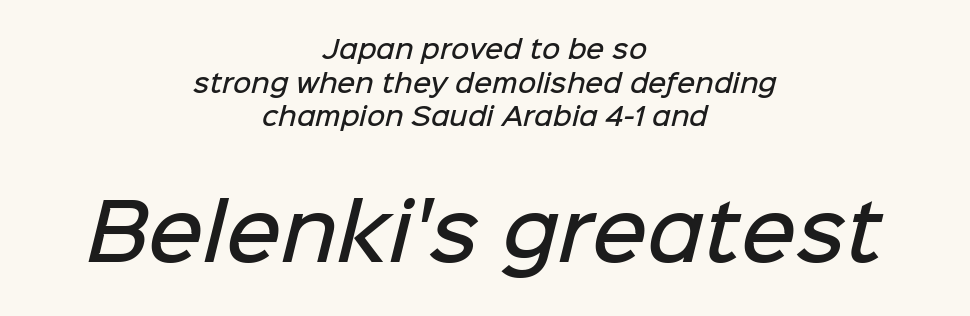
The image shows 76 px semibold sans-serif type; set centered, normal line spacing (1.35x), normal letter spacing, not underlined; the second (bottom) block is 3.04x larger; low stroke contrast and a medium x-height.
